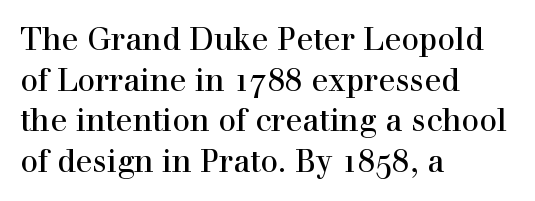
Q: Is the text italic (slanted)? A: No, it is upright.
Q: Is the typeface a serif or a sans-serif typeface? A: Serif.
Q: Is the text underlined? A: No.
Q: How is the paragraph aligned? A: Left-aligned.
Q: Is the spacing between letters normal or unusually wide? A: Normal.
Q: Is the spacing between lines tight, normal or loose? A: Normal.
Q: Width (condensed, normal, or wide)? A: Normal.
Q: x-height? A: Medium.
Q: Monospaced? A: No.
